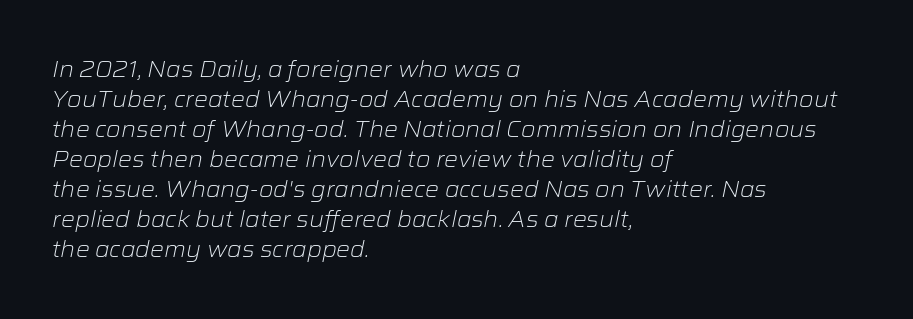
Q: Is the text bold? A: No.
Q: Is the text italic (slanted)? A: Yes, it leans right by about 12 degrees.
Q: Is the text underlined? A: No.
Q: How is the paragraph aligned? A: Left-aligned.
Q: Is the spacing between letters normal or unusually wide? A: Normal.
Q: Is the spacing between lines tight, normal or loose? A: Normal.
